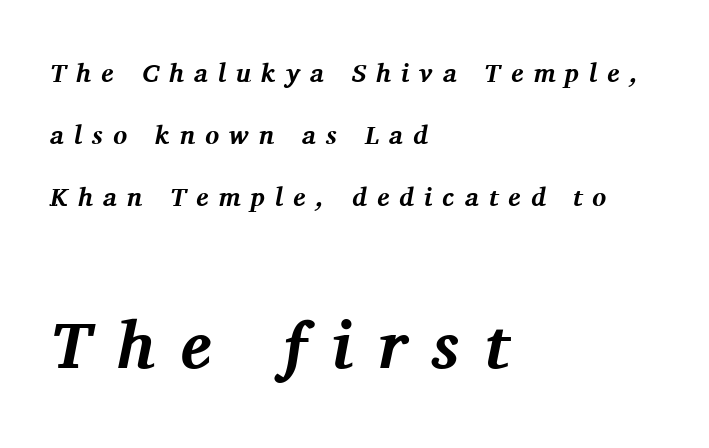
The image shows 66 px bold serif type, italic (leaning right); set left-aligned, loose line spacing (2.39x), unusually wide letter spacing (+0.39 em), not underlined; the second (bottom) block is 2.54x larger; medium stroke contrast and a medium x-height.
